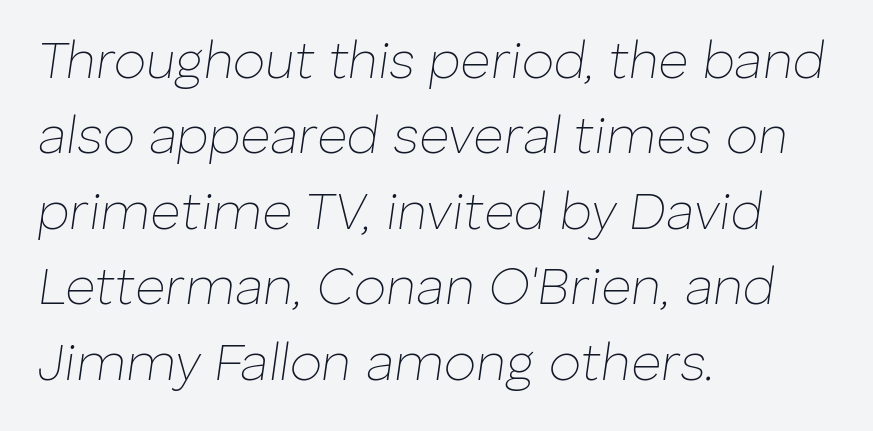
The image shows 52 px thin type, italic (leaning right); set left-aligned, normal line spacing (1.45x), normal letter spacing, not underlined; low stroke contrast and a medium x-height.
